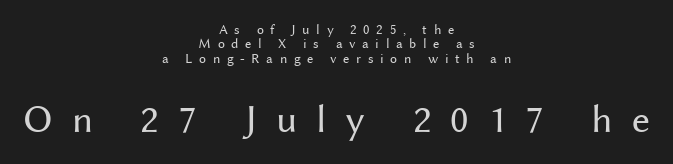
The image shows 40 px regular-weight sans-serif type, upright; set centered, tight line spacing (1.03x), unusually wide letter spacing (+0.47 em), not underlined; the second (bottom) block is 2.86x larger; medium stroke contrast and a medium x-height.
